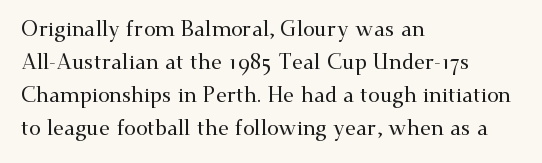
The image shows 21 px text type, upright; set left-aligned, normal line spacing (1.57x), normal letter spacing, not underlined.
